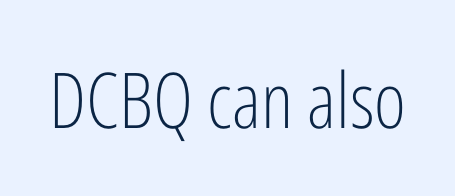
{"serif": "no", "italic": "no", "bold": "no", "weight": "light", "width": "condensed", "stroke_contrast": "low", "x_height": "medium", "monospaced": "no", "underline": "no", "letter_spacing": "normal", "letter_spacing_em": 0.0, "glyph_px": 77}
